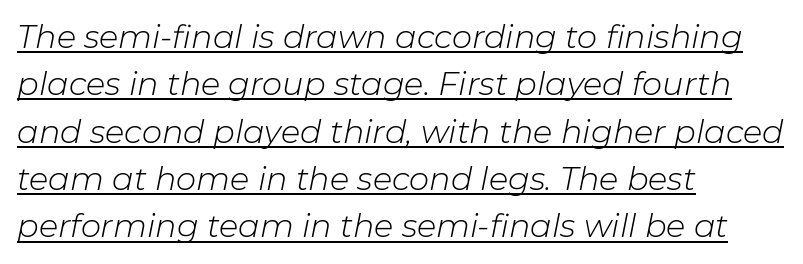
The image shows 32 px light type, italic (leaning right); set left-aligned, normal line spacing (1.48x), normal letter spacing, underlined; low stroke contrast and a medium x-height.
